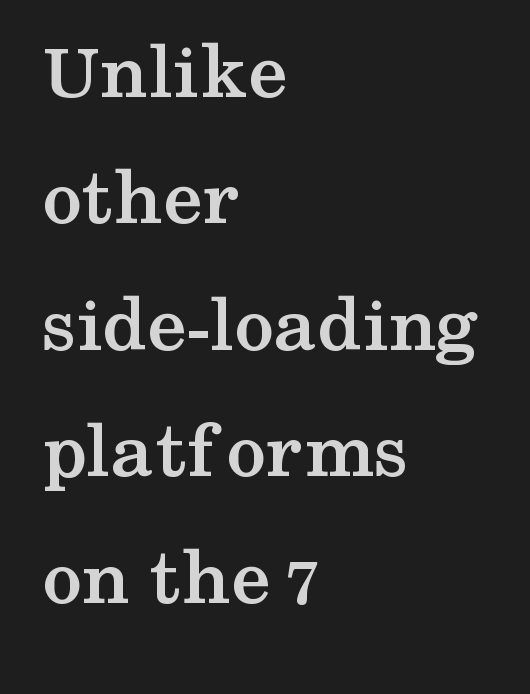
{"serif": "yes", "italic": "no", "bold": "yes", "weight": "semibold", "width": "wide", "stroke_contrast": "medium", "x_height": "medium", "monospaced": "no", "underline": "no", "align": "left", "line_spacing": "normal", "line_spacing_ratio": 1.58, "letter_spacing": "normal", "letter_spacing_em": 0.0, "glyph_px": 80}
